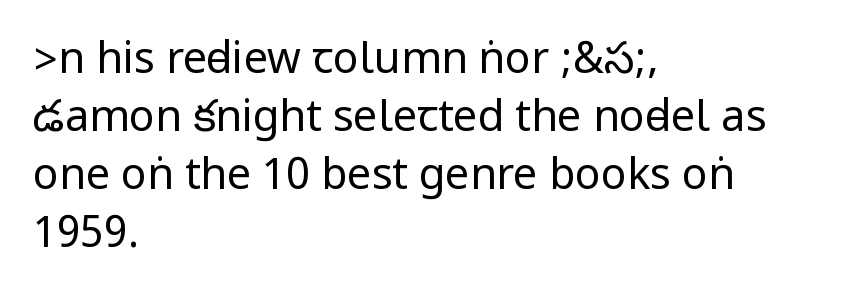
Is this a sans? Yes — the strokes have no serifs. Check under the words: just untouched page. Compared with typical body copy, the letter spacing here is the same. The font is comparable to plain body text, perhaps lighter. The type sits square on the baseline with zero lean. The rendering anchors every line to the left-hand side.
